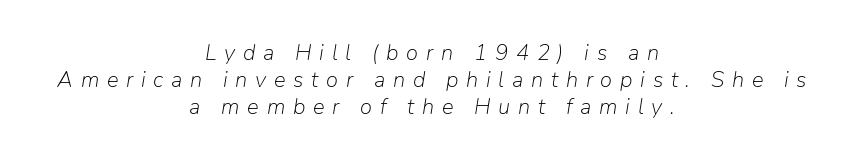
On a weight scale, this lands at 450 or below. Glyph-to-glyph distance is far greater than everyday printed text. Visually the block forms a symmetrical silhouette, jagged on both flanks. The specimen omits any rule beneath the text block's lines. Posture: slanted.
